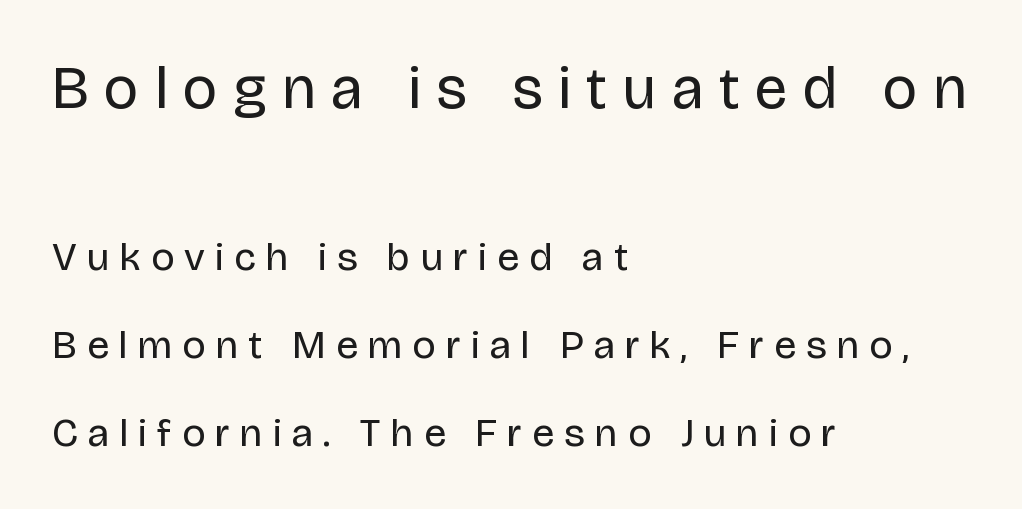
The image shows 60 px regular-weight sans-serif type, upright; set left-aligned, loose line spacing (2.2x), unusually wide letter spacing (+0.26 em), not underlined; the first (top) block is 1.5x larger; low stroke contrast and a large x-height.
